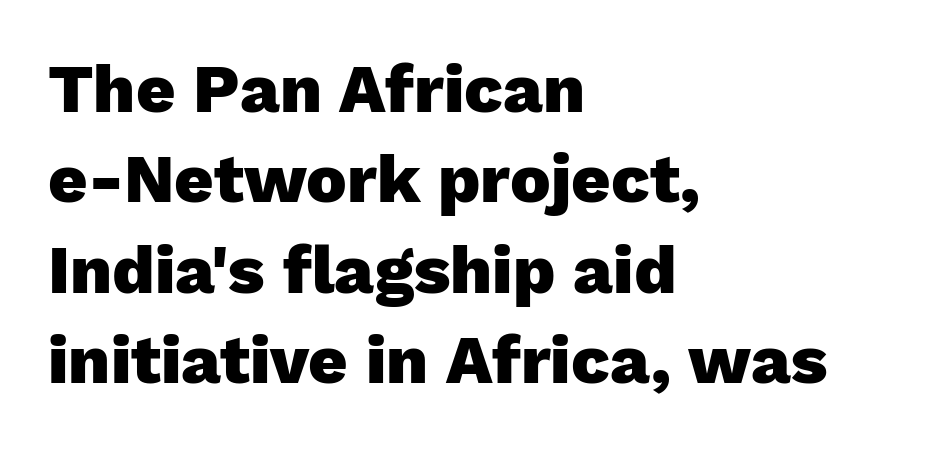
{"serif": "no", "italic": "no", "bold": "yes", "weight": "heavy", "width": "normal", "stroke_contrast": "low", "x_height": "medium", "monospaced": "no", "underline": "no", "align": "left", "line_spacing": "normal", "line_spacing_ratio": 1.33, "letter_spacing": "normal", "letter_spacing_em": 0.0, "glyph_px": 68}
